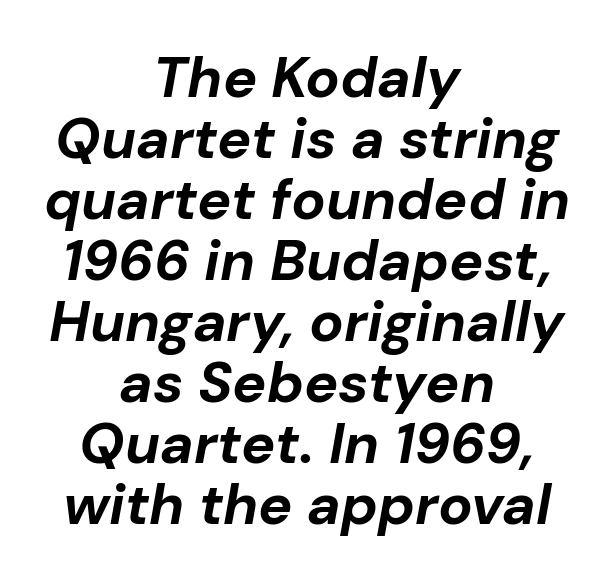
{"italic": "yes", "lean": "right", "slant_degrees": 10, "bold": "yes", "weight": "bold", "width": "normal", "stroke_contrast": "low", "x_height": "medium", "monospaced": "no", "underline": "no", "align": "center", "line_spacing": "tight", "line_spacing_ratio": 1.07, "letter_spacing": "normal", "letter_spacing_em": 0.0, "glyph_px": 57}
